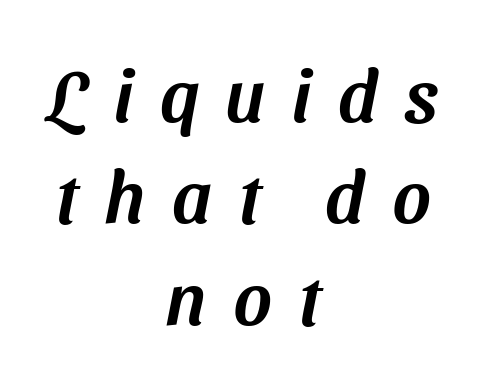
{"serif": "no", "width": "normal", "stroke_contrast": "medium", "x_height": "medium", "monospaced": "no", "underline": "no", "align": "center", "line_spacing": "normal", "line_spacing_ratio": 1.39, "letter_spacing": "wide", "letter_spacing_em": 0.36, "glyph_px": 73}
